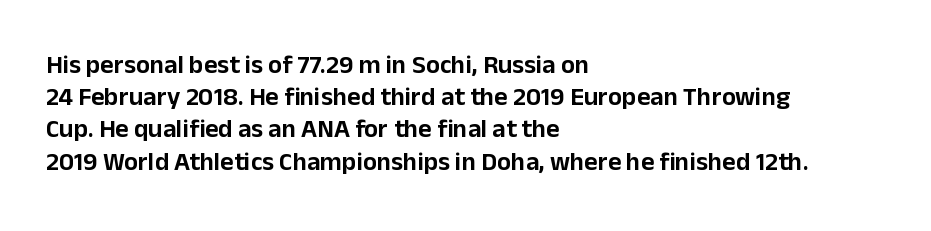
You could call the tracking neutral — neither tight nor loose. Posture: upright roman. Which margin do the lines hug? The left one — the right edge is uneven. Decoration check: the copy has no underline.
